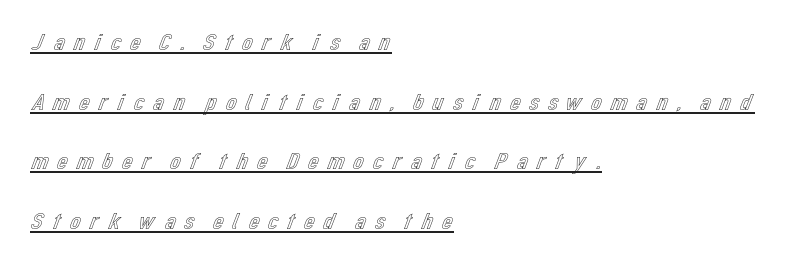
{"underline": "yes", "align": "left", "line_spacing": "loose", "line_spacing_ratio": 2.48, "letter_spacing": "wide", "letter_spacing_em": 0.26, "glyph_px": 24}
